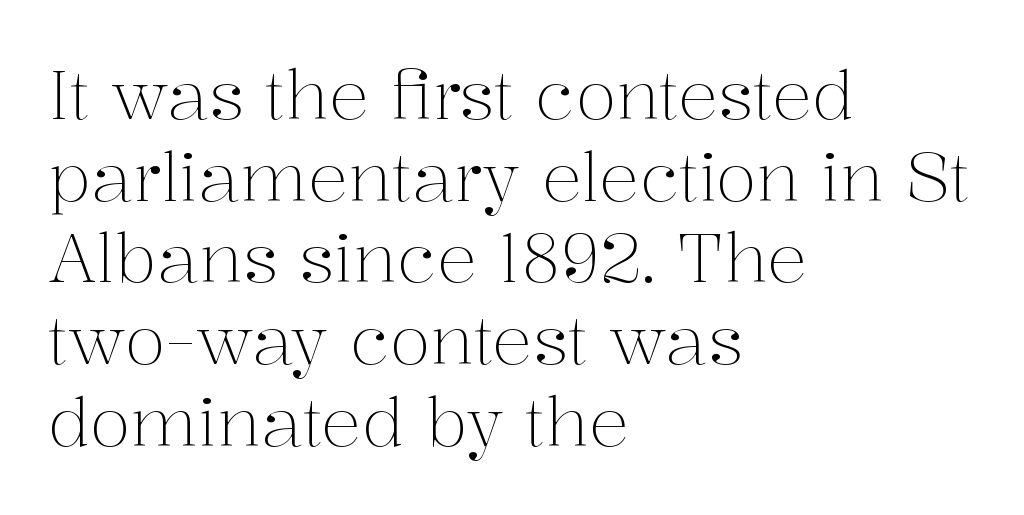
Q: Is the text bold? A: No.
Q: Is the text italic (slanted)? A: No, it is upright.
Q: Is the typeface a serif or a sans-serif typeface? A: Serif.
Q: Is the text underlined? A: No.
Q: How is the paragraph aligned? A: Left-aligned.
Q: Is the spacing between letters normal or unusually wide? A: Normal.
Q: Width (condensed, normal, or wide)? A: Normal.
Q: Stroke contrast? A: Medium.
Q: x-height? A: Medium.
Q: Monospaced? A: No.
